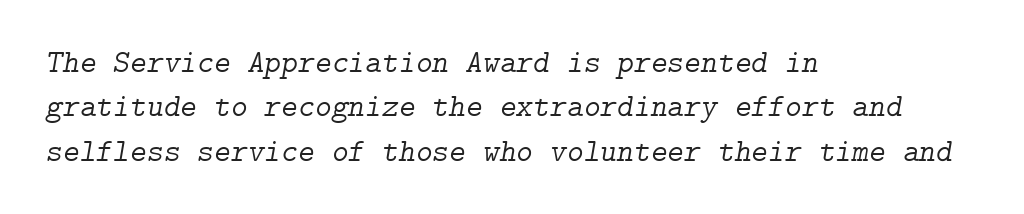
{"serif": "yes", "italic": "yes", "lean": "right", "slant_degrees": 9, "bold": "no", "weight": "light", "width": "normal", "stroke_contrast": "low", "x_height": "medium", "underline": "no", "align": "left", "line_spacing": "normal", "line_spacing_ratio": 1.39, "letter_spacing": "normal", "letter_spacing_em": 0.0, "glyph_px": 32}
